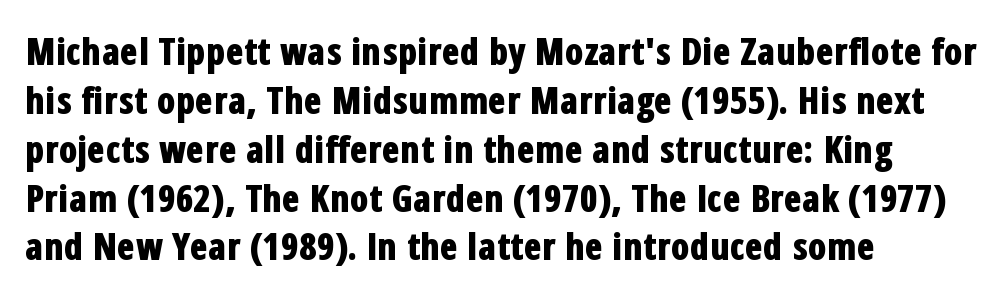
The ragged edge is on the right, which tells us the setting is flush left. In terms of posture, this sample is upright. This block has exactly the height ordinary leading produces. This sample has the flowing, uneven cadence of proportional lettering.
